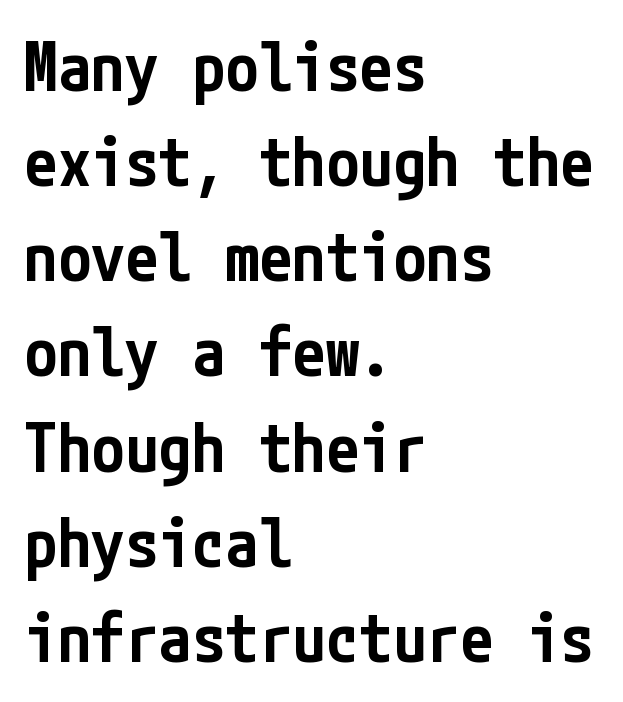
The image shows 67 px semibold, condensed sans-serif type, upright; set left-aligned, normal line spacing (1.42x), normal letter spacing, not underlined; low stroke contrast and a medium x-height.
